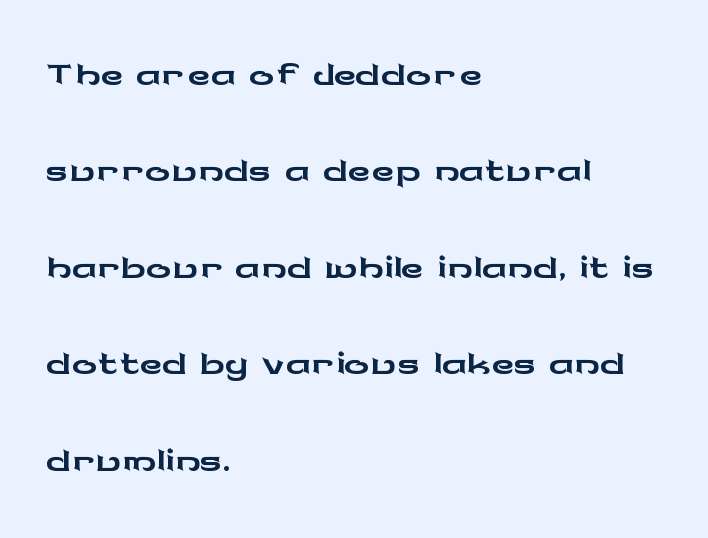
Descenders hang freely into open space. The passage shown stacks its lines at a standard gap. Observe the absence of serifs on each vertical stroke in this sample. This is the regular roman posture of the typeface. Look at the tracking — it's just the regular setting, nothing added. A typesetter would call this proportional, since set widths differ per character.
